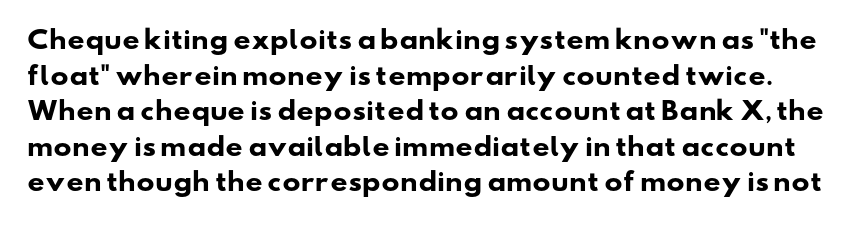
The image shows 24 px bold type; set normal line spacing (1.48x), normal letter spacing, not underlined.
